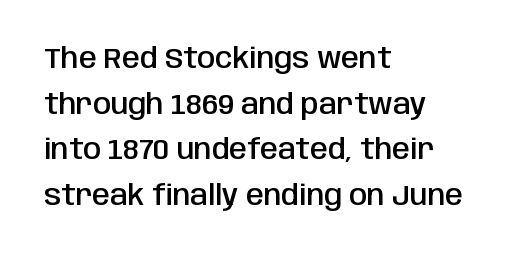
Character widths vary here, with narrow letters taking less room than wide ones. Nothing sits at the stroke ends, so this counts as sans-serif. Nobody touched the tracking dial on this one. This is roman type, the default non-slanted kind. Moderately thickened strokes mark this as semibold type. Underlining? Definitely not there.
